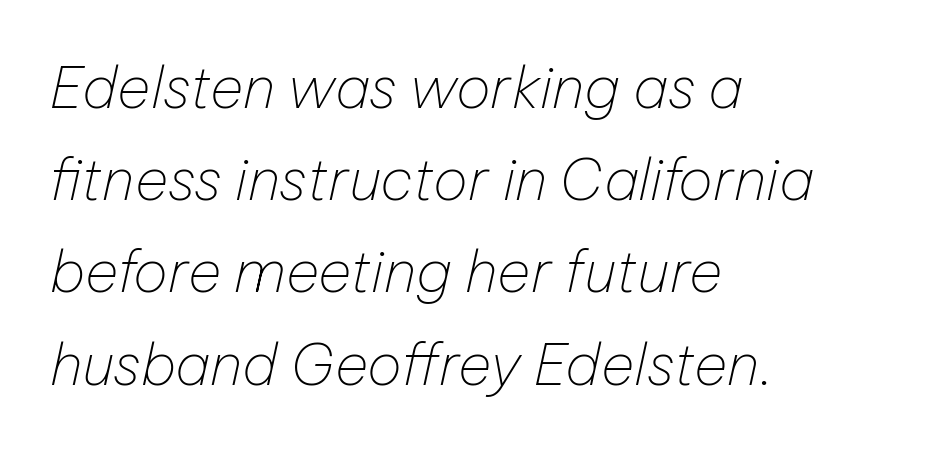
Has an underline been added? It has not. If you drew a line through each stem, it would be angled. The rendering uses a moderate line-height, typical for paragraphs. No heavy texture on the line: the type isn't bold. Layout note: lines flush left.
